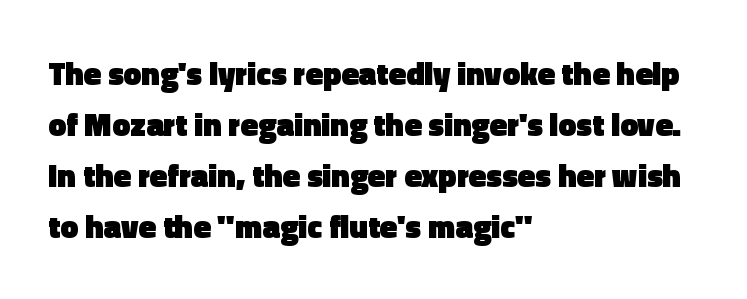
{"serif": "no", "italic": "no", "bold": "yes", "weight": "heavy", "width": "normal", "x_height": "medium", "monospaced": "no", "underline": "no", "align": "left", "line_spacing": "normal", "line_spacing_ratio": 1.59, "letter_spacing": "normal", "letter_spacing_em": 0.0, "glyph_px": 32}
